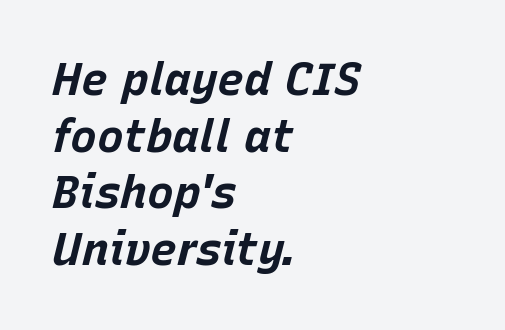
The image shows 45 px bold type, italic (leaning right); set left-aligned, normal line spacing (1.26x), normal letter spacing, not underlined; low stroke contrast and a large x-height.
